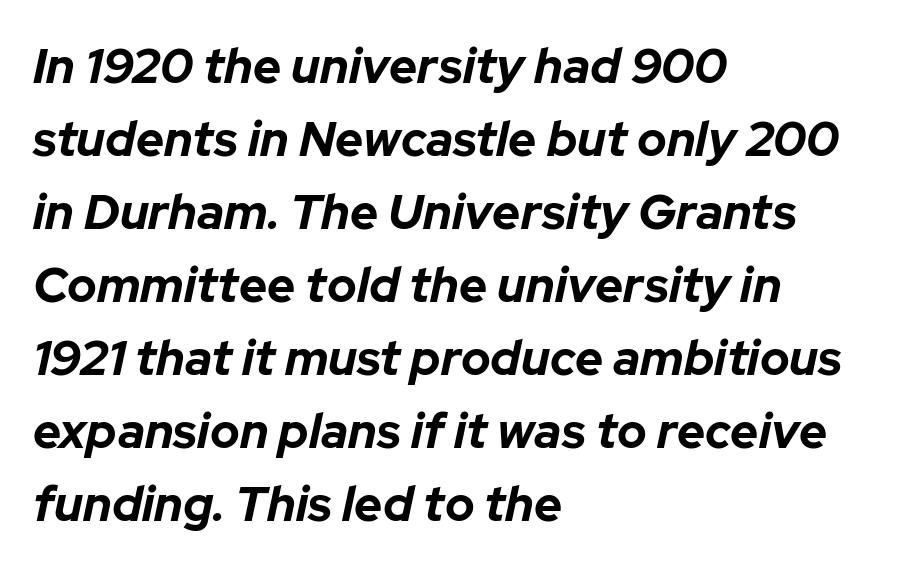
Q: Is the text bold? A: Yes.
Q: Is the text italic (slanted)? A: Yes, it leans right by about 12 degrees.
Q: Is the text underlined? A: No.
Q: How is the paragraph aligned? A: Left-aligned.
Q: Is the spacing between letters normal or unusually wide? A: Normal.
Q: Is the spacing between lines tight, normal or loose? A: Normal.
Q: Width (condensed, normal, or wide)? A: Normal.
Q: Stroke contrast? A: Low.
Q: x-height? A: Medium.
Q: Monospaced? A: No.
